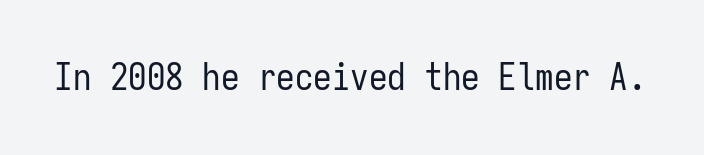
Does the type have serifs? No, each stem ends abruptly. A typesetter would call this monospace, since all characters share one set width. Clear beneath every line of the passage. Every character sits straight up, as roman type does.
